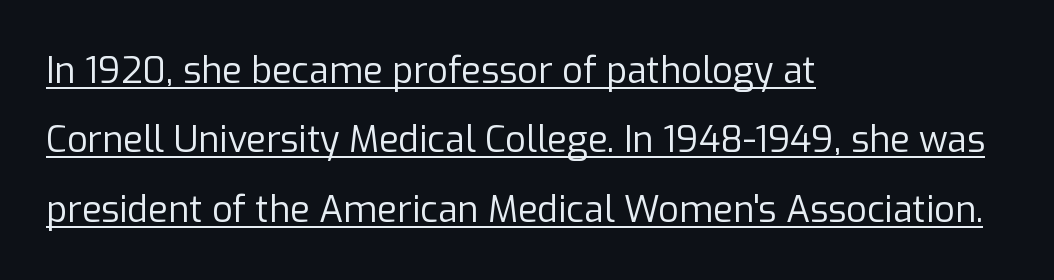
{"serif": "no", "italic": "no", "bold": "no", "weight": "regular", "width": "normal", "stroke_contrast": "low", "x_height": "medium", "monospaced": "no", "underline": "yes", "align": "left", "line_spacing": "loose", "line_spacing_ratio": 1.93, "letter_spacing": "normal", "letter_spacing_em": 0.0, "glyph_px": 36}
